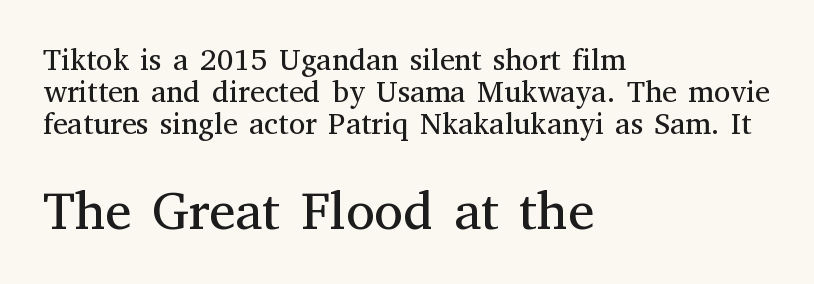
Notice how descenders almost collide with the ascenders below — that's tight leading. Honestly, there is no underline to notice here at all. Between these two stacked blocks, the lower one wins on size. The passage shown is typed in a proportional face where columns would drift.
